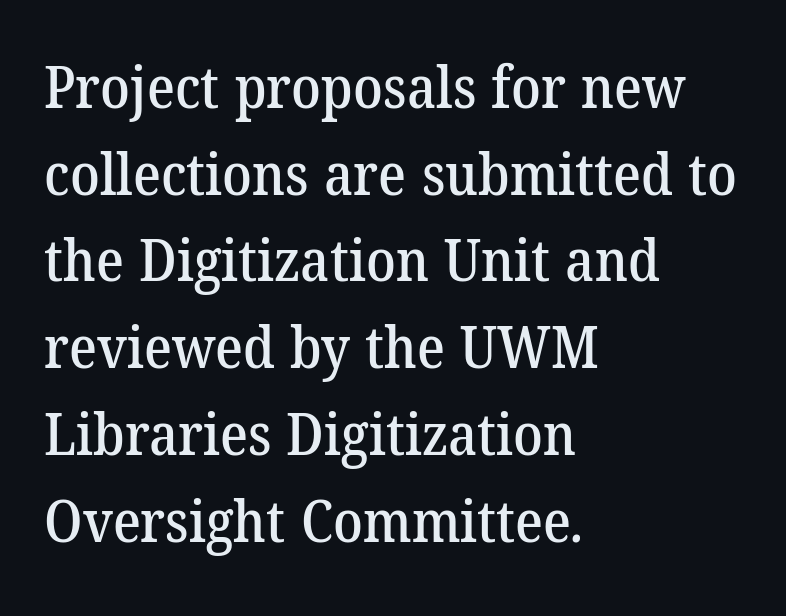
{"serif": "yes", "width": "normal", "stroke_contrast": "low", "x_height": "medium", "monospaced": "no", "underline": "no", "align": "left", "line_spacing": "normal", "line_spacing_ratio": 1.47, "letter_spacing": "normal", "letter_spacing_em": 0.0, "glyph_px": 59}
